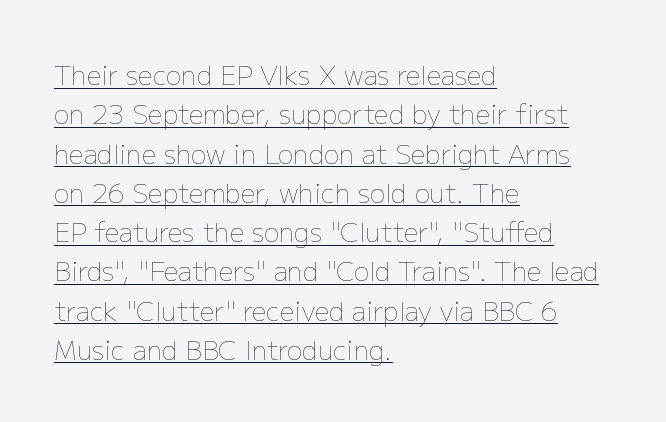
Layout note: lines flush left. The block of text has a typical density, with ordinary space between rows. In terms of letterspacing, this is plain default setting. The cut favours lightness, reaching ordinary text weight at its darkest.
